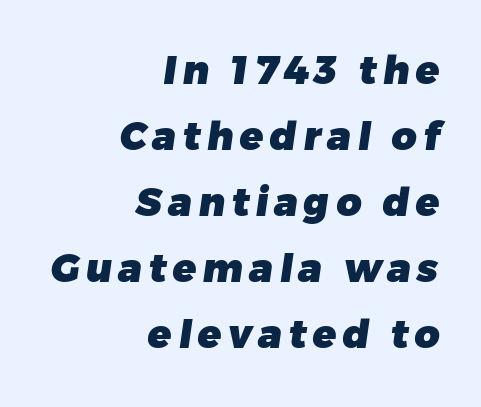
{"serif": "no", "bold": "yes", "weight": "heavy", "width": "normal", "stroke_contrast": "low", "x_height": "medium", "monospaced": "no", "underline": "no", "align": "right", "line_spacing": "normal", "line_spacing_ratio": 1.69, "glyph_px": 39}
